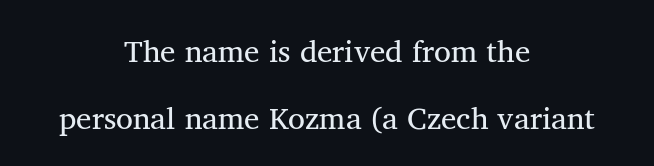
Q: Is the text bold? A: No.
Q: Is the text italic (slanted)? A: No, it is upright.
Q: Is the typeface a serif or a sans-serif typeface? A: Serif.
Q: Is the text underlined? A: No.
Q: How is the paragraph aligned? A: Centered.
Q: Is the spacing between letters normal or unusually wide? A: Normal.
Q: Is the spacing between lines tight, normal or loose? A: Loose.
Q: Width (condensed, normal, or wide)? A: Normal.
Q: Stroke contrast? A: Medium.
Q: x-height? A: Medium.
Q: Monospaced? A: No.
